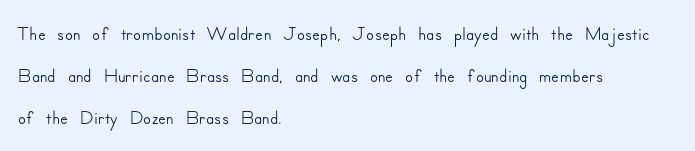
The image shows 29 px sans-serif type, upright; set left-aligned, normal line spacing (1.45x), normal letter spacing, not underlined; low stroke contrast and a small x-height.
